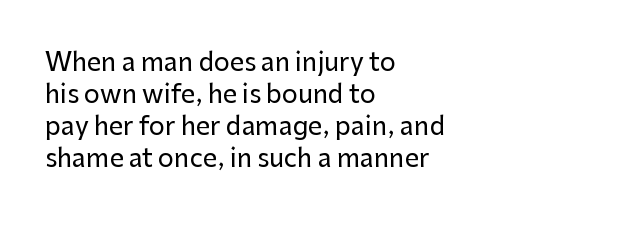
The image shows 25 px text type, upright; set left-aligned, normal line spacing (1.28x), normal letter spacing, not underlined.
